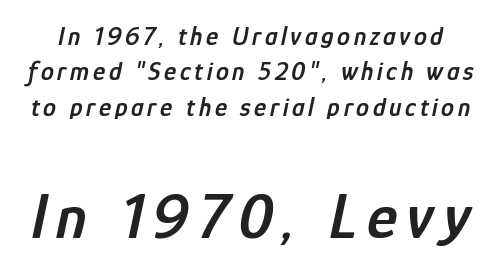
{"italic": "yes", "lean": "right", "slant_degrees": 12, "bold": "semi", "weight": "semibold", "width": "condensed", "stroke_contrast": "low", "x_height": "medium", "monospaced": "no", "underline": "no", "line_spacing": "normal", "line_spacing_ratio": 1.36, "larger_block": "second", "size_ratio": 2.5, "glyph_px": 65}
